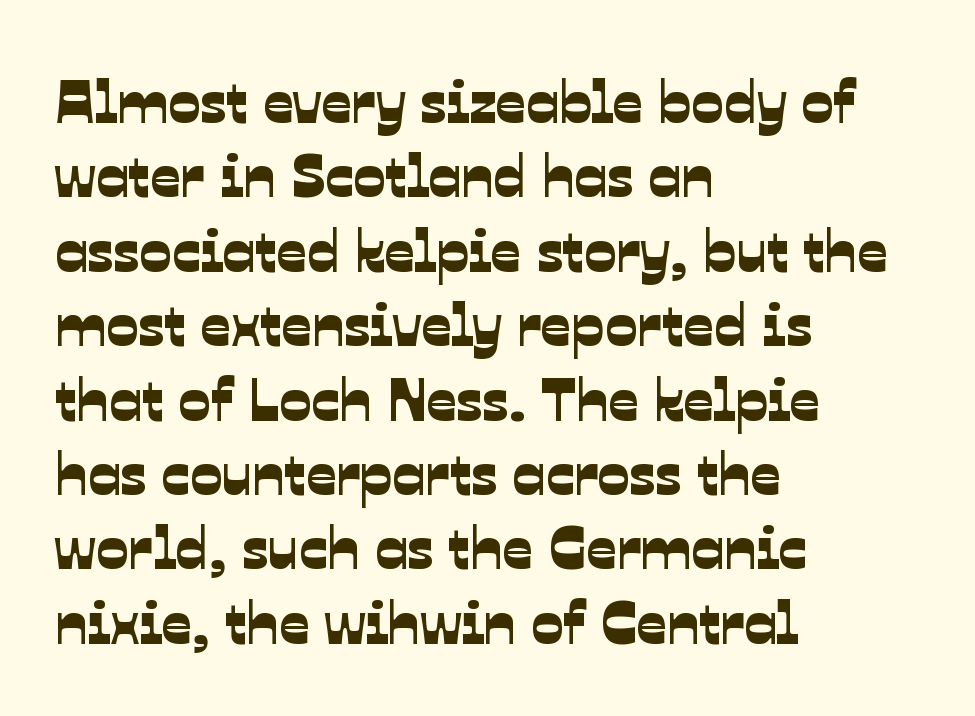
{"serif": "no", "width": "normal", "stroke_contrast": "low", "x_height": "medium", "monospaced": "no", "underline": "no", "align": "left", "line_spacing_ratio": 1.24, "letter_spacing": "normal", "letter_spacing_em": 0.0, "glyph_px": 60}
